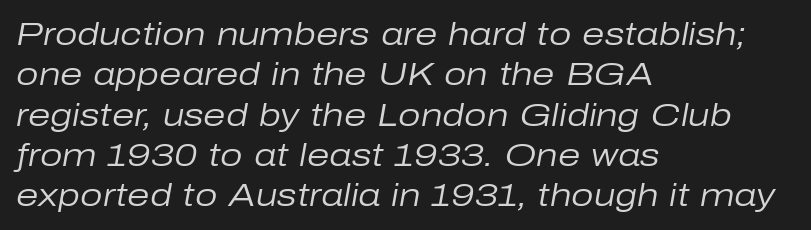
Descender tails drop into unmarked territory. The leading is moderate, giving the passage an even texture. Observe the lean: these are italic letterforms. Does the copy run flush right? No — it runs flush left. Think of a printed novel: that variable character pitch is what you see here. Compared with typical body copy, the letter spacing here is the same.
